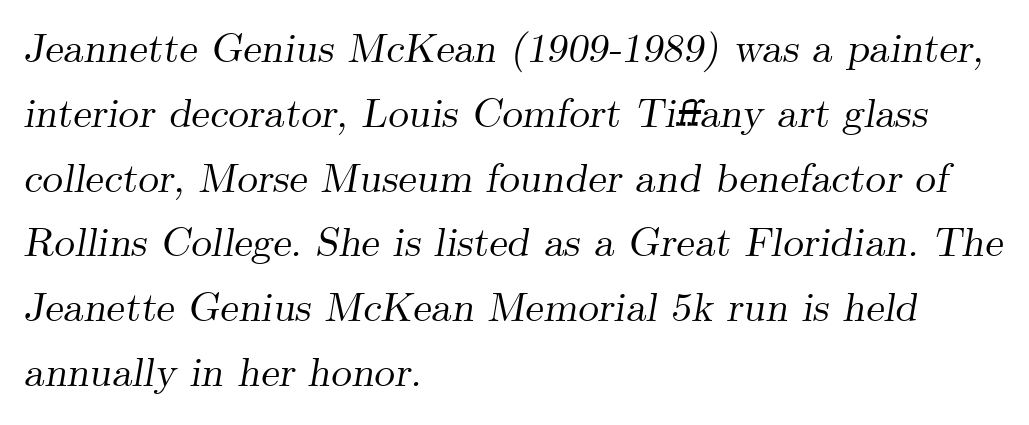
Q: Is the text italic (slanted)? A: Yes, it leans right by about 9 degrees.
Q: Is the typeface a serif or a sans-serif typeface? A: Serif.
Q: Is the text underlined? A: No.
Q: How is the paragraph aligned? A: Left-aligned.
Q: Is the spacing between letters normal or unusually wide? A: Normal.
Q: Is the spacing between lines tight, normal or loose? A: Normal.
Q: Width (condensed, normal, or wide)? A: Normal.
Q: Stroke contrast? A: Medium.
Q: x-height? A: Small.
Q: Monospaced? A: No.
